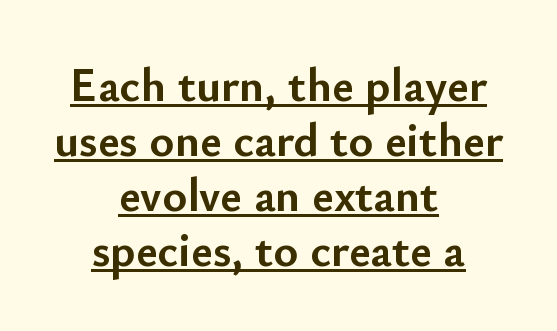
There is no visible air inserted between adjacent glyphs. Each letter keeps its own natural width here, so spacing adapts to shape. The letters are bold, with thick, heavy strokes. The face used here is a sans, in the tradition of grotesques and geometrics.
